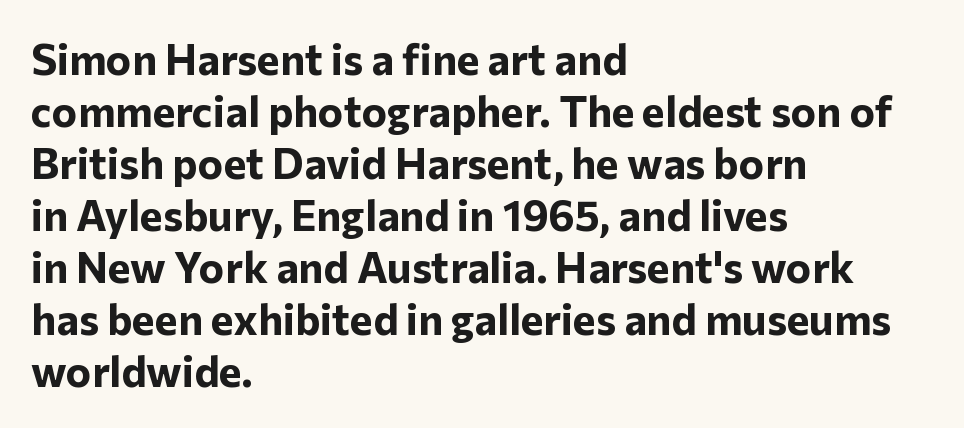
Type without underlining. A roman cut, with each character standing at attention. Grotesque or geometric, the face here clearly has no serifs. Casual observation: everything's shoved over to the left. Is the type bold? Yes — the strokes are clearly thick and heavy. You could not count columns in this text — the font is proportionally spaced.
